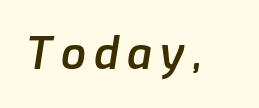
I'd describe the lettering as semibold — firm but not a full bold. Notice how the stems are inclined rather than vertical — that's the hallmark of italics. Type without underlining. The face used here is proportionally spaced, like ordinary book or web type.
